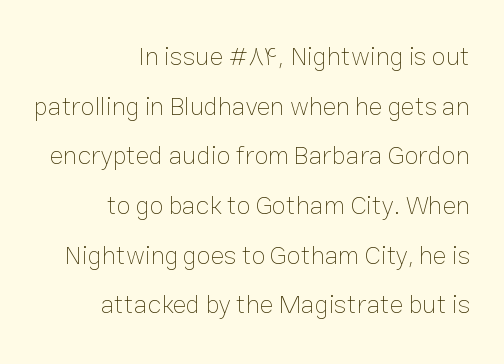
{"italic": "no", "bold": "no", "underline": "no", "align": "right", "line_spacing": "loose", "line_spacing_ratio": 1.91, "letter_spacing": "normal", "letter_spacing_em": 0.0, "glyph_px": 26}
